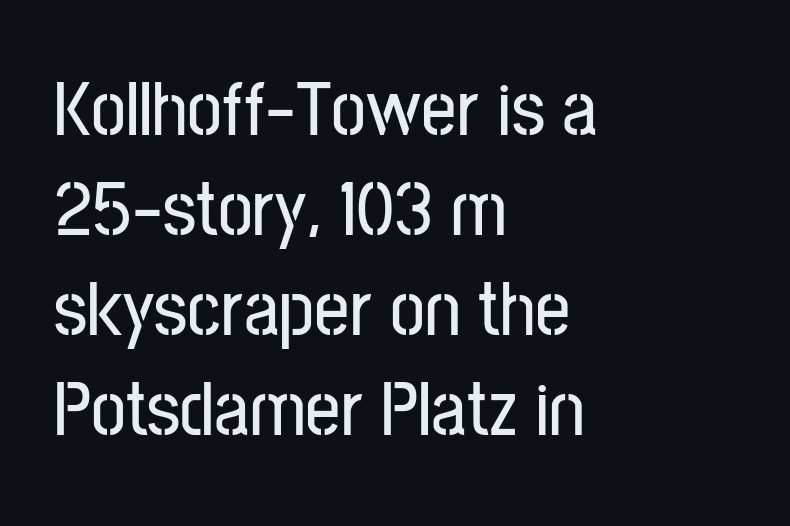
{"serif": "no", "italic": "no", "width": "condensed", "stroke_contrast": "low", "x_height": "medium", "monospaced": "no", "underline": "no", "align": "left", "line_spacing": "normal", "line_spacing_ratio": 1.28, "letter_spacing": "normal", "letter_spacing_em": 0.0, "glyph_px": 78}
